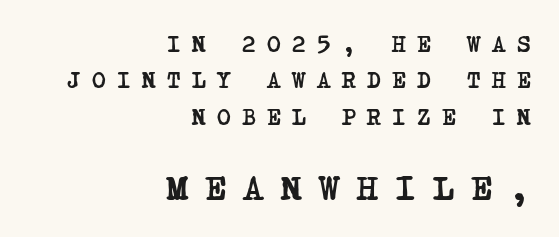
No word sits above an underline. Bigger letters appear in the bottom chunk; the top chunk is reduced. Regarding serifs, this sample has them. Caption: multi-line text, flush right, ragged left. Heavy-handed strokes throughout: this text is bold.
